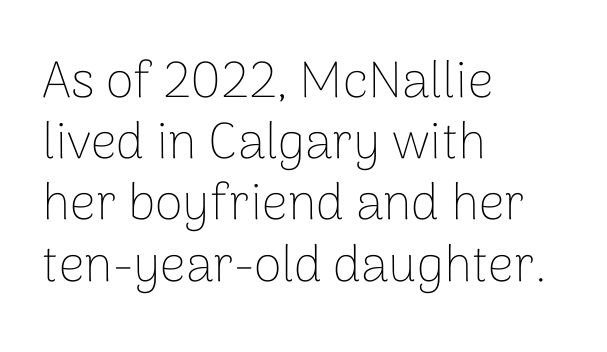
{"serif": "no", "italic": "no", "bold": "no", "weight": "thin", "width": "normal", "stroke_contrast": "low", "x_height": "medium", "monospaced": "no", "underline": "no", "align": "left", "line_spacing_ratio": 1.2, "letter_spacing": "normal", "letter_spacing_em": 0.0, "glyph_px": 51}
